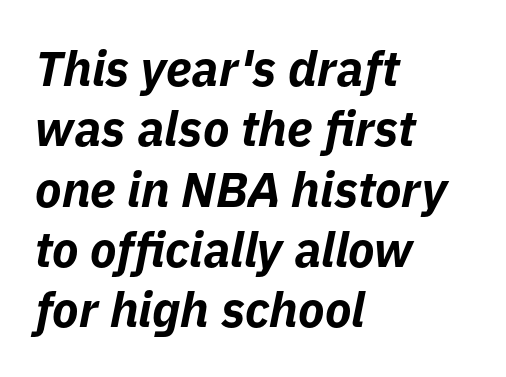
Q: Is the text bold? A: Yes.
Q: Is the text italic (slanted)? A: Yes, it leans right by about 11 degrees.
Q: Is the text underlined? A: No.
Q: How is the paragraph aligned? A: Left-aligned.
Q: Is the spacing between letters normal or unusually wide? A: Normal.
Q: Width (condensed, normal, or wide)? A: Normal.
Q: Stroke contrast? A: Low.
Q: x-height? A: Medium.
Q: Monospaced? A: No.
